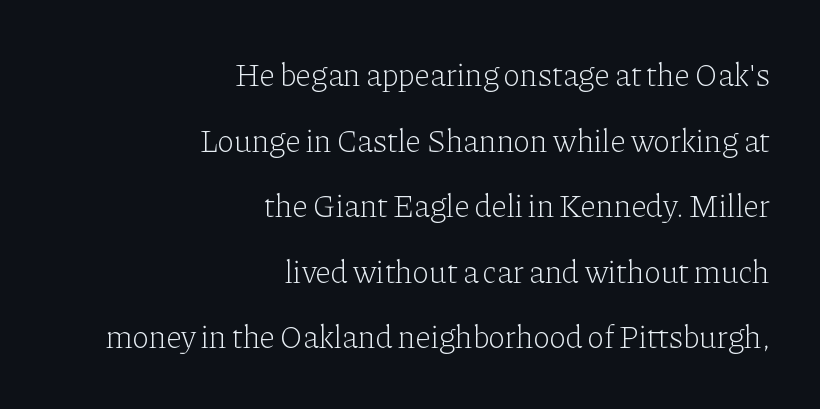
Q: Is the text bold? A: No.
Q: Is the text italic (slanted)? A: No, it is upright.
Q: Is the typeface a serif or a sans-serif typeface? A: Serif.
Q: Is the text underlined? A: No.
Q: How is the paragraph aligned? A: Right-aligned.
Q: Is the spacing between letters normal or unusually wide? A: Normal.
Q: Is the spacing between lines tight, normal or loose? A: Loose.
Q: Width (condensed, normal, or wide)? A: Normal.
Q: Stroke contrast? A: Low.
Q: x-height? A: Medium.
Q: Monospaced? A: No.
